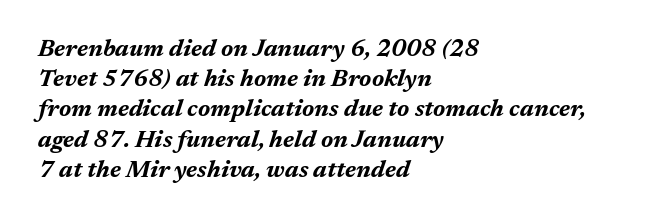
Q: Is the text bold? A: Yes.
Q: Is the text italic (slanted)? A: Yes, it leans right by about 17 degrees.
Q: Is the text underlined? A: No.
Q: How is the paragraph aligned? A: Left-aligned.
Q: Is the spacing between letters normal or unusually wide? A: Normal.
Q: Is the spacing between lines tight, normal or loose? A: Normal.
